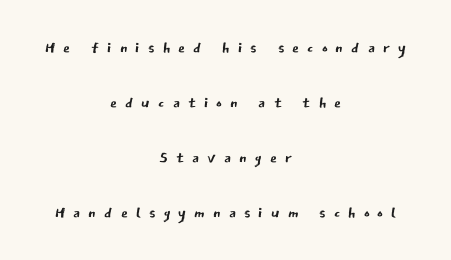
{"italic": "no", "bold": "no", "underline": "no", "align": "center", "line_spacing": "loose", "line_spacing_ratio": 2.5, "letter_spacing": "wide", "letter_spacing_em": 0.37, "glyph_px": 22}
